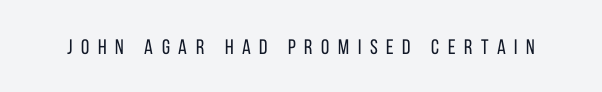
The image shows 21 px text type, upright; set unusually wide letter spacing (+0.41 em), not underlined.
